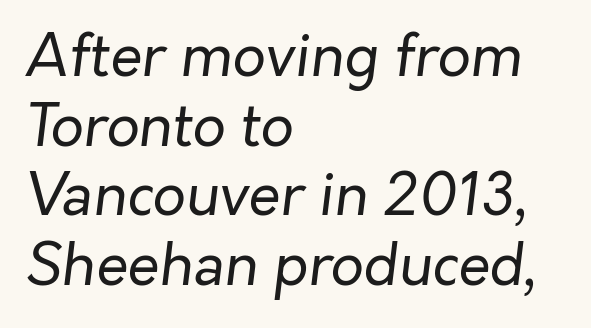
Q: Is the text bold? A: No.
Q: Is the text italic (slanted)? A: Yes, it leans right by about 7 degrees.
Q: Is the text underlined? A: No.
Q: How is the paragraph aligned? A: Left-aligned.
Q: Is the spacing between letters normal or unusually wide? A: Normal.
Q: Width (condensed, normal, or wide)? A: Normal.
Q: Stroke contrast? A: Low.
Q: x-height? A: Medium.
Q: Monospaced? A: No.
